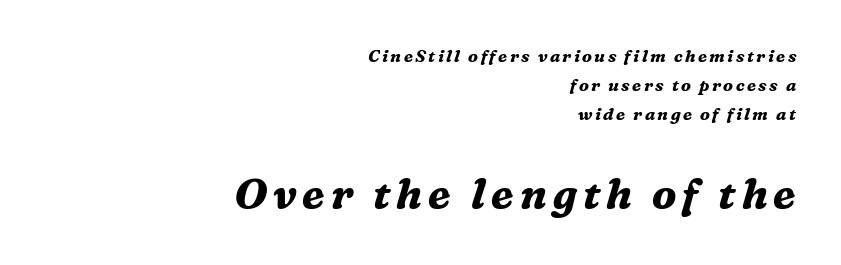
The image shows 42 px bold serif type, italic (leaning right); set right-aligned, line spacing 1.72x, not underlined; the second (bottom) block is 2.47x larger; medium stroke contrast and a medium x-height.
